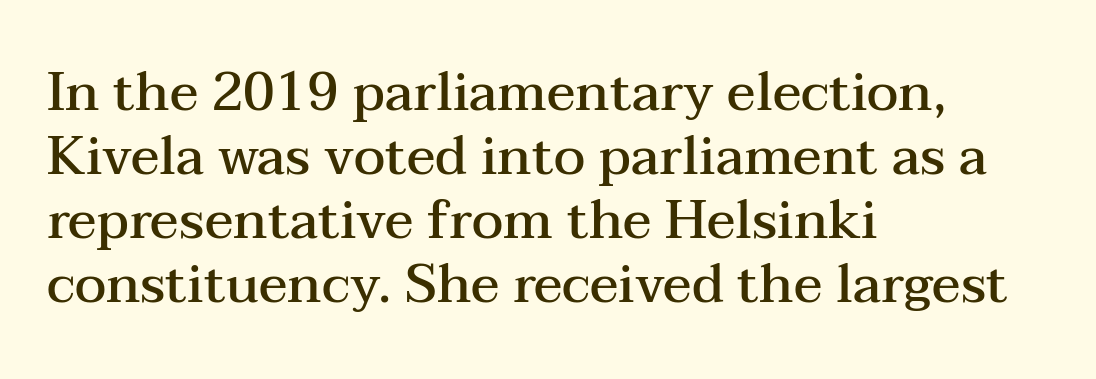
The image shows 53 px semibold, wide serif type, upright; set left-aligned, line spacing 1.21x, normal letter spacing, not underlined; medium stroke contrast and a medium x-height.
